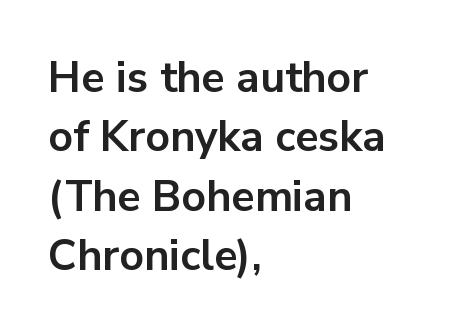
Q: Is the text bold? A: Yes.
Q: Is the text italic (slanted)? A: No, it is upright.
Q: Is the typeface a serif or a sans-serif typeface? A: Sans-serif.
Q: Is the text underlined? A: No.
Q: How is the paragraph aligned? A: Left-aligned.
Q: Is the spacing between letters normal or unusually wide? A: Normal.
Q: Is the spacing between lines tight, normal or loose? A: Normal.
Q: Width (condensed, normal, or wide)? A: Normal.
Q: Stroke contrast? A: Low.
Q: x-height? A: Medium.
Q: Monospaced? A: No.
